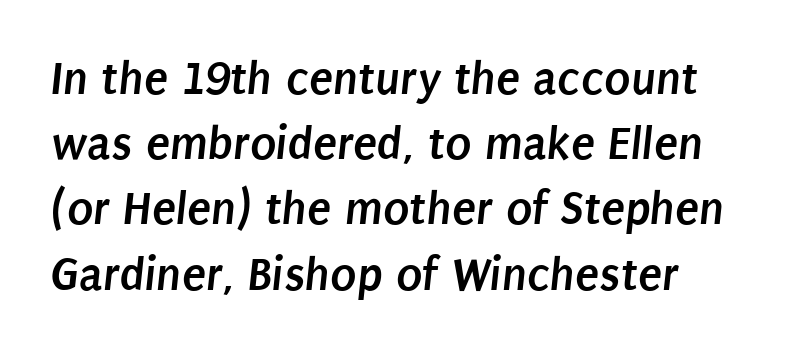
Tracking value appears to be zero — textbook default spacing. The rendering uses a moderate line-height, typical for paragraphs. The characters look thick and weighty, a clear bold. The words here are not underlined. Letterform terminals end flat and unadorned throughout the passage. Note the varied advance widths — an 'i' is clearly narrower than an 'm'.
